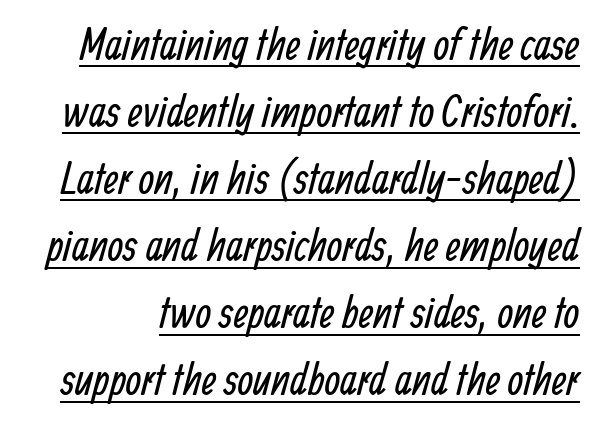
The image shows 45 px regular-weight, condensed sans-serif type; set normal line spacing (1.49x), normal letter spacing, underlined; low stroke contrast and a medium x-height.
